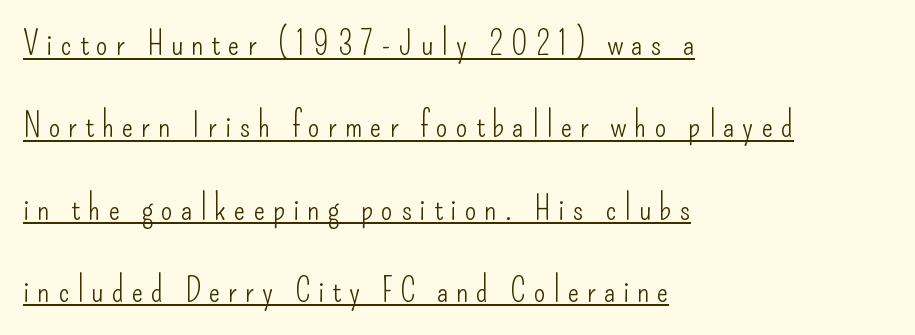
{"serif": "no", "italic": "no", "bold": "no", "weight": "light", "width": "condensed", "stroke_contrast": "low", "x_height": "small", "monospaced": "no", "underline": "yes", "align": "left", "line_spacing": "loose", "line_spacing_ratio": 2.42, "letter_spacing": "wide", "letter_spacing_em": 0.23, "glyph_px": 34}
